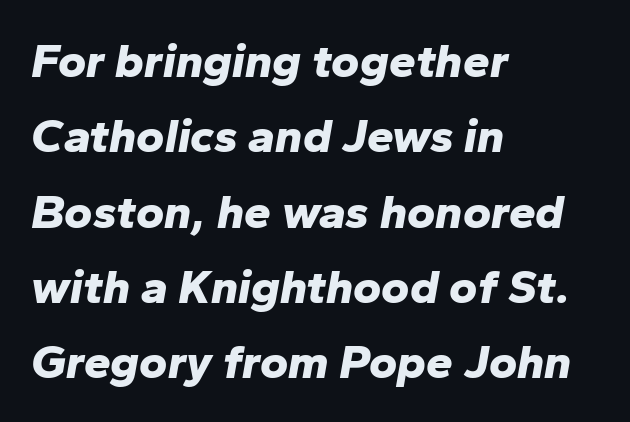
Q: Is the text bold? A: Yes.
Q: Is the text italic (slanted)? A: Yes, it leans right by about 10 degrees.
Q: Is the text underlined? A: No.
Q: How is the paragraph aligned? A: Left-aligned.
Q: Is the spacing between letters normal or unusually wide? A: Normal.
Q: Is the spacing between lines tight, normal or loose? A: Normal.
Q: Width (condensed, normal, or wide)? A: Normal.
Q: Stroke contrast? A: Low.
Q: x-height? A: Medium.
Q: Monospaced? A: No.
